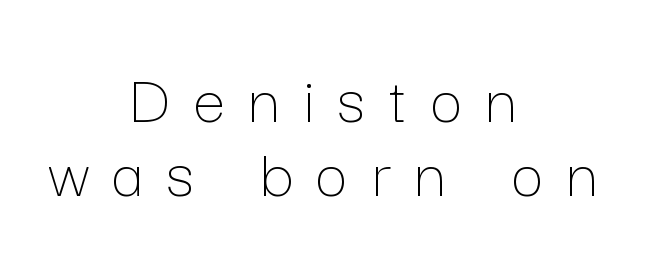
{"italic": "no", "bold": "no", "weight": "thin", "width": "normal", "stroke_contrast": "low", "x_height": "medium", "monospaced": "no", "underline": "no", "align": "center", "line_spacing": "tight", "line_spacing_ratio": 1.04, "letter_spacing": "wide", "letter_spacing_em": 0.34, "glyph_px": 71}
